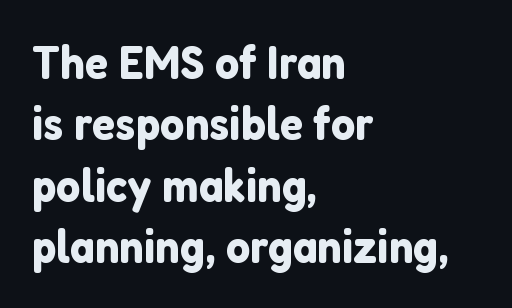
The image shows 48 px sans-serif type, upright; set left-aligned, normal line spacing (1.28x), normal letter spacing, not underlined; low stroke contrast and a medium x-height.
